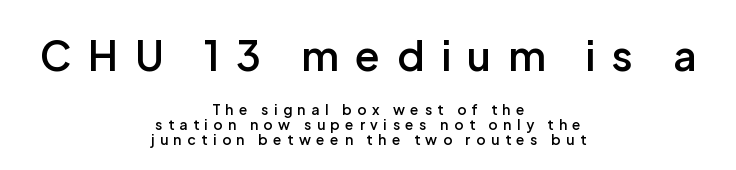
Q: Is the text bold? A: Semi-bold.
Q: Is the text italic (slanted)? A: No, it is upright.
Q: Is the typeface a serif or a sans-serif typeface? A: Sans-serif.
Q: Is the text underlined? A: No.
Q: How is the paragraph aligned? A: Centered.
Q: Is the spacing between letters normal or unusually wide? A: Unusually wide.
Q: Is the spacing between lines tight, normal or loose? A: Tight.
Q: Which block of text is set in a larger size, the first (top) or the second (bottom)? A: The first (top) one.
Q: Width (condensed, normal, or wide)? A: Normal.
Q: Stroke contrast? A: Low.
Q: x-height? A: Medium.
Q: Monospaced? A: No.
